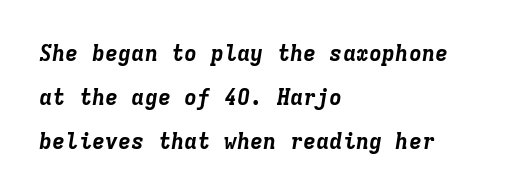
Q: Is the text bold? A: Yes.
Q: Is the text italic (slanted)? A: Yes, it leans right by about 9 degrees.
Q: Is the text underlined? A: No.
Q: How is the paragraph aligned? A: Left-aligned.
Q: Is the spacing between letters normal or unusually wide? A: Normal.
Q: Is the spacing between lines tight, normal or loose? A: Loose.
